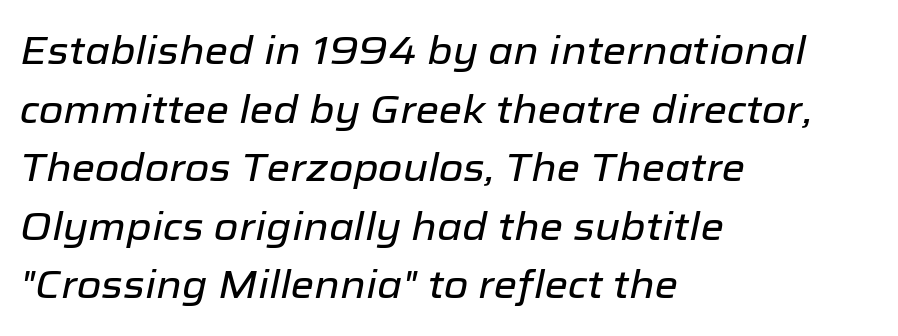
The image shows 38 px text type, italic (leaning right); set left-aligned, normal line spacing (1.54x), normal letter spacing, not underlined; low stroke contrast and a medium x-height.
